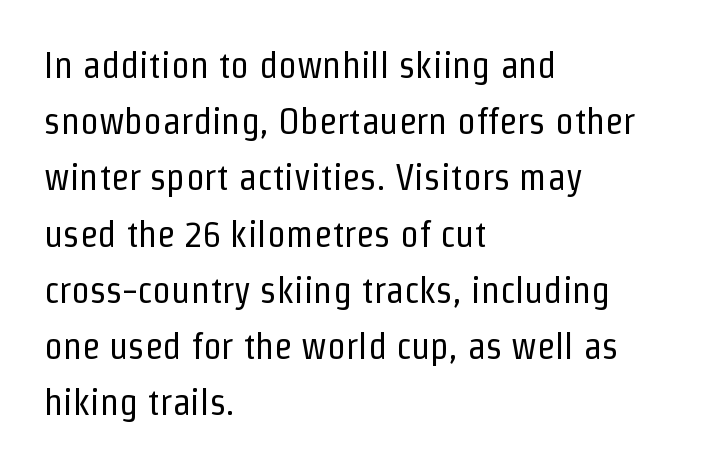
{"serif": "no", "italic": "no", "bold": "no", "weight": "regular", "width": "condensed", "stroke_contrast": "low", "x_height": "medium", "monospaced": "no", "underline": "no", "align": "left", "line_spacing": "normal", "line_spacing_ratio": 1.52, "letter_spacing": "normal", "letter_spacing_em": 0.0, "glyph_px": 37}
